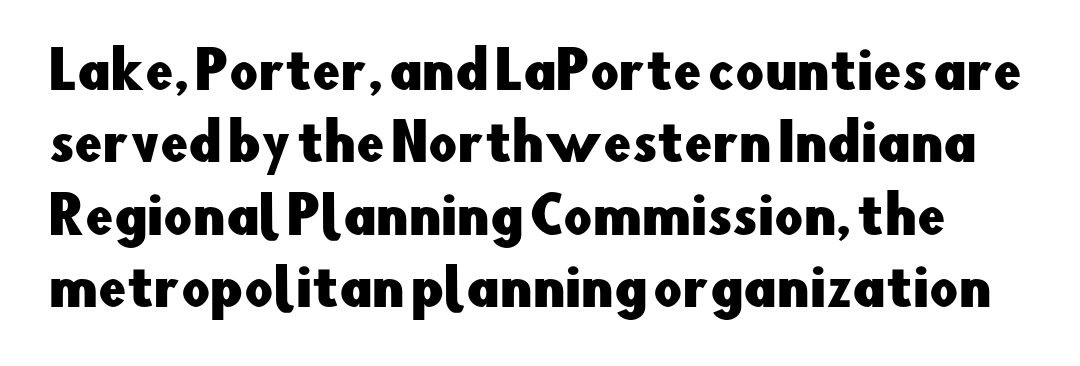
{"serif": "no", "italic": "no", "width": "normal", "stroke_contrast": "low", "x_height": "small", "monospaced": "no", "underline": "no", "line_spacing": "normal", "line_spacing_ratio": 1.45, "letter_spacing": "normal", "letter_spacing_em": 0.0, "glyph_px": 50}
